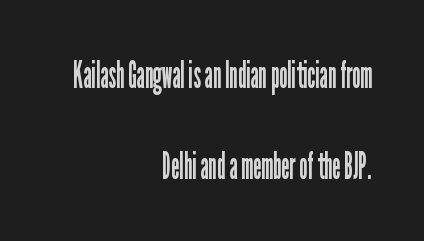
Q: Is the text bold? A: No.
Q: Is the text italic (slanted)? A: No, it is upright.
Q: Is the typeface a serif or a sans-serif typeface? A: Sans-serif.
Q: Is the text underlined? A: No.
Q: How is the paragraph aligned? A: Right-aligned.
Q: Is the spacing between letters normal or unusually wide? A: Normal.
Q: Is the spacing between lines tight, normal or loose? A: Loose.
Q: Width (condensed, normal, or wide)? A: Condensed.
Q: Stroke contrast? A: Low.
Q: x-height? A: Medium.
Q: Monospaced? A: No.
